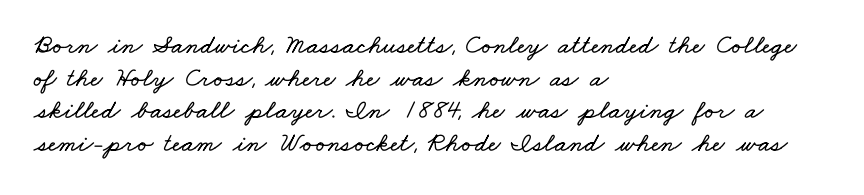
Q: Is the text underlined? A: No.
Q: How is the paragraph aligned? A: Left-aligned.
Q: Is the spacing between letters normal or unusually wide? A: Normal.
